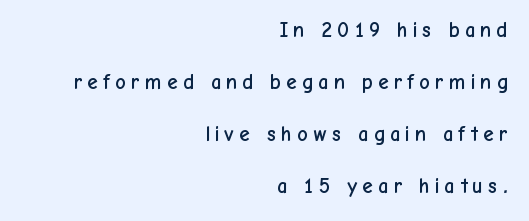
The tracking jumps out immediately: characters are airy and widely separated. The block of text is sparse from top to bottom, with ample space between rows. Is there any slant? The stems are plumb. Each line ends at the same right margin while the left side varies. Bare-footed words on every line.
